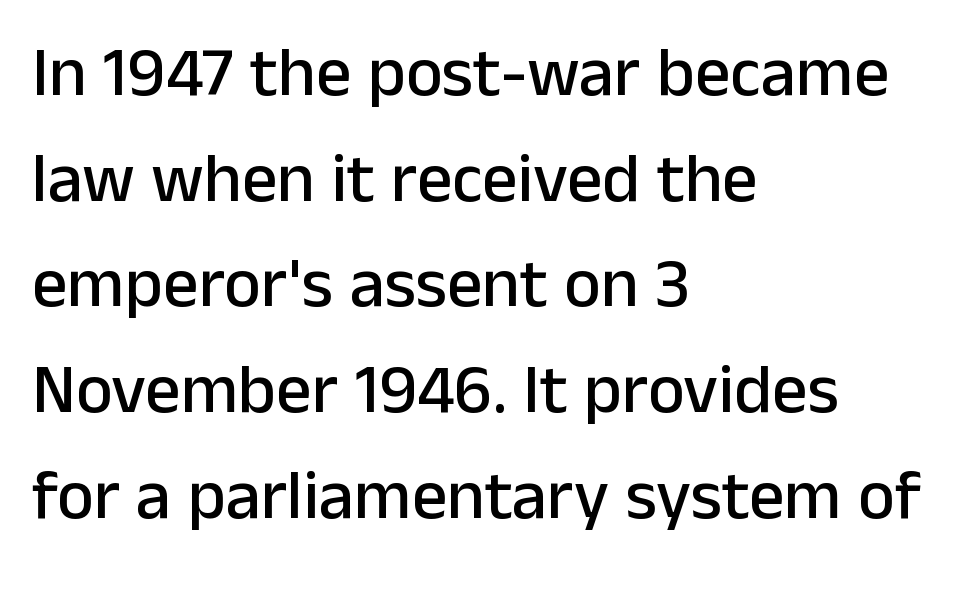
Q: Is the text italic (slanted)? A: No, it is upright.
Q: Is the typeface a serif or a sans-serif typeface? A: Sans-serif.
Q: Is the text underlined? A: No.
Q: How is the paragraph aligned? A: Left-aligned.
Q: Is the spacing between letters normal or unusually wide? A: Normal.
Q: Is the spacing between lines tight, normal or loose? A: Normal.
Q: Width (condensed, normal, or wide)? A: Normal.
Q: Stroke contrast? A: Low.
Q: x-height? A: Medium.
Q: Monospaced? A: No.
